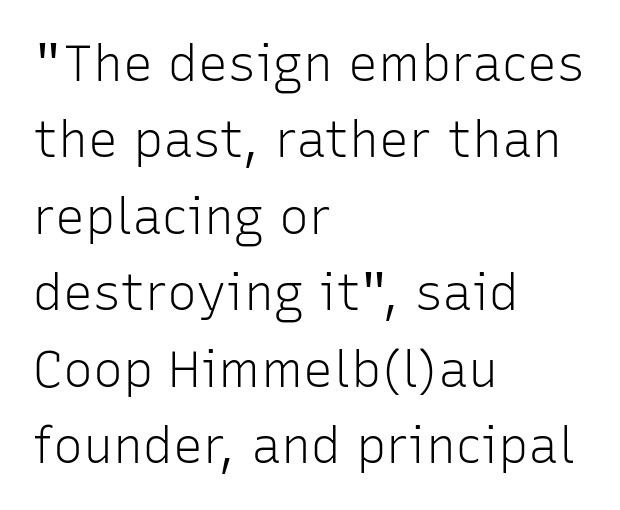
Regarding leading, the lines here are spaced in the standard way. Clear beneath every line of the passage. Unlike a traditional serif, this face leaves its strokes unadorned. These lines are set flush left with a ragged right edge. The rendering uses natural spacing where letterforms have individual widths.
